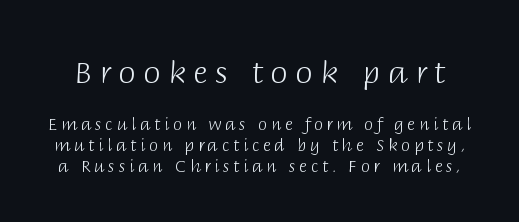
The image shows 31 px light sans-serif type, upright; set normal line spacing (1.3x), unusually wide letter spacing (+0.25 em), not underlined; the first (top) block is 1.94x larger; low stroke contrast and a large x-height.
